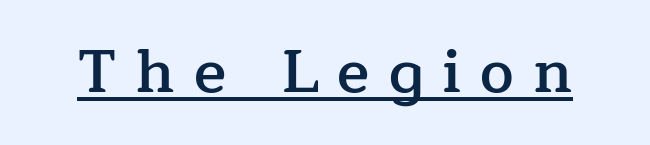
{"serif": "yes", "italic": "no", "bold": "semi", "weight": "semibold", "width": "normal", "stroke_contrast": "low", "x_height": "medium", "monospaced": "no", "underline": "yes", "letter_spacing": "wide", "letter_spacing_em": 0.32, "glyph_px": 60}
